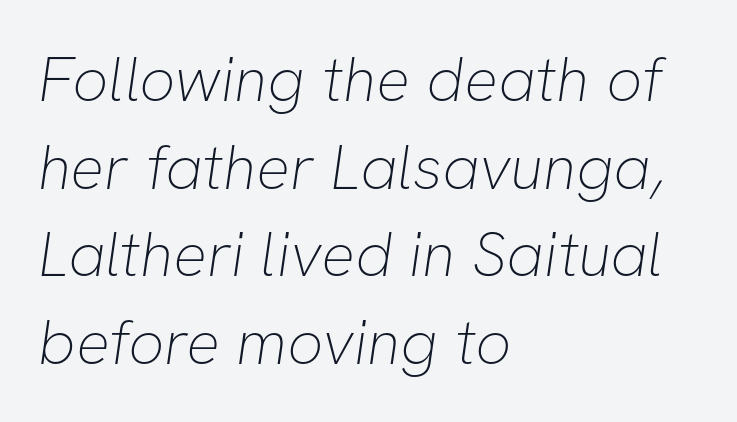
{"serif": "no", "bold": "no", "weight": "thin", "width": "normal", "stroke_contrast": "low", "x_height": "medium", "monospaced": "no", "underline": "no", "align": "left", "line_spacing": "normal", "line_spacing_ratio": 1.39, "letter_spacing": "normal", "letter_spacing_em": 0.0, "glyph_px": 63}
